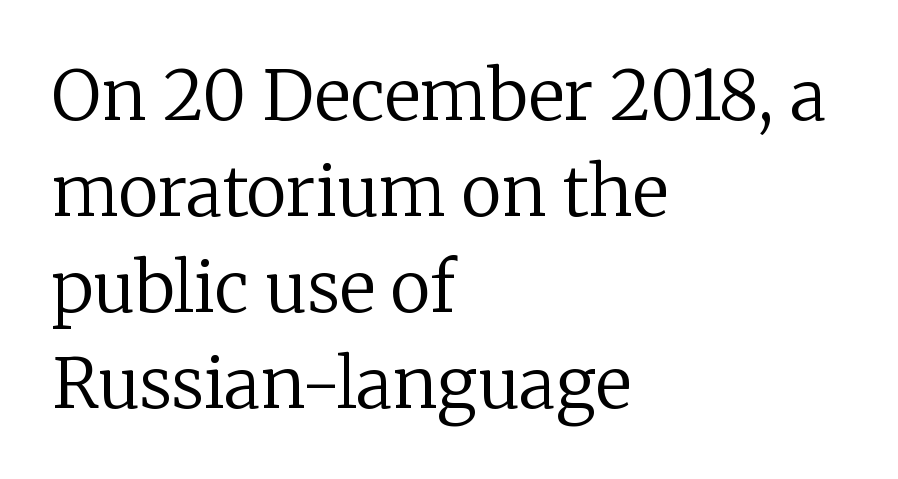
The image shows 69 px regular-weight serif type, upright; set left-aligned, normal line spacing (1.39x), normal letter spacing, not underlined; low stroke contrast and a medium x-height.
